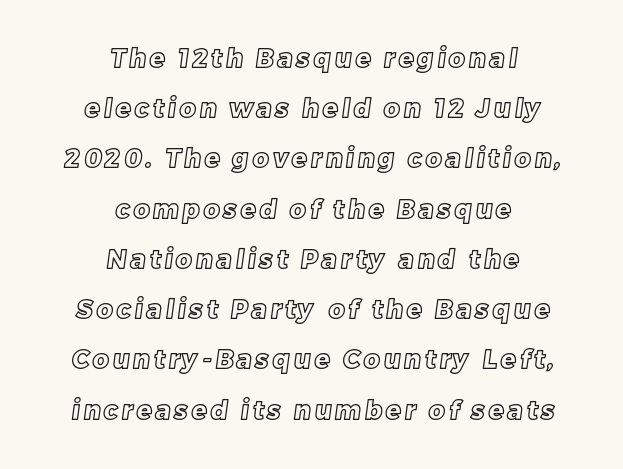
{"underline": "no", "align": "center", "line_spacing": "loose", "line_spacing_ratio": 2.01, "glyph_px": 25}
